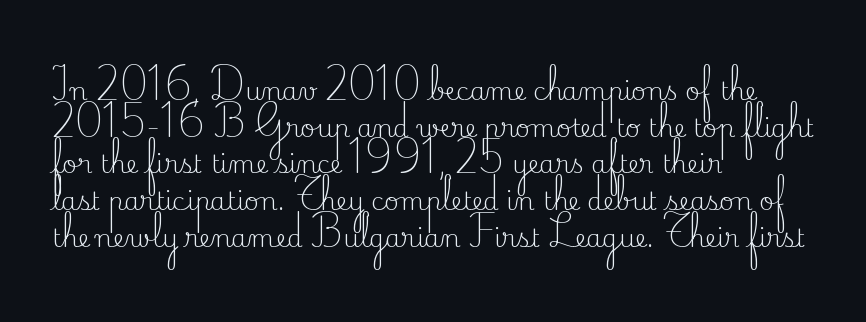
The image shows 25 px text type, upright; set left-aligned, normal line spacing (1.47x), normal letter spacing, not underlined.
